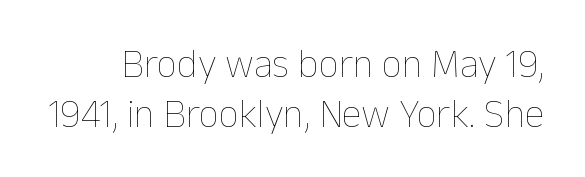
The image shows 40 px thin type, upright; set normal line spacing (1.26x), normal letter spacing, not underlined; low stroke contrast and a medium x-height.
